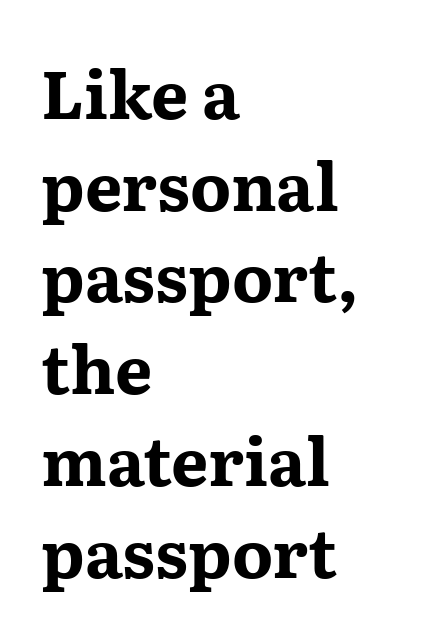
Q: Is the text bold? A: Yes.
Q: Is the text italic (slanted)? A: No, it is upright.
Q: Is the typeface a serif or a sans-serif typeface? A: Serif.
Q: Is the text underlined? A: No.
Q: How is the paragraph aligned? A: Left-aligned.
Q: Is the spacing between letters normal or unusually wide? A: Normal.
Q: Is the spacing between lines tight, normal or loose? A: Normal.
Q: Width (condensed, normal, or wide)? A: Wide.
Q: Stroke contrast? A: Medium.
Q: x-height? A: Medium.
Q: Monospaced? A: No.
